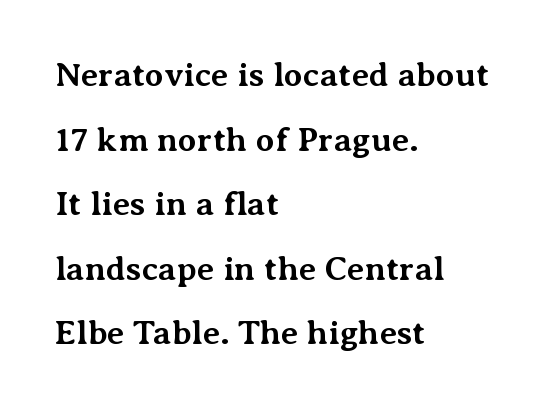
The image shows 34 px bold serif type, upright; set left-aligned, loose line spacing (1.9x), normal letter spacing, not underlined; medium stroke contrast and a medium x-height.
